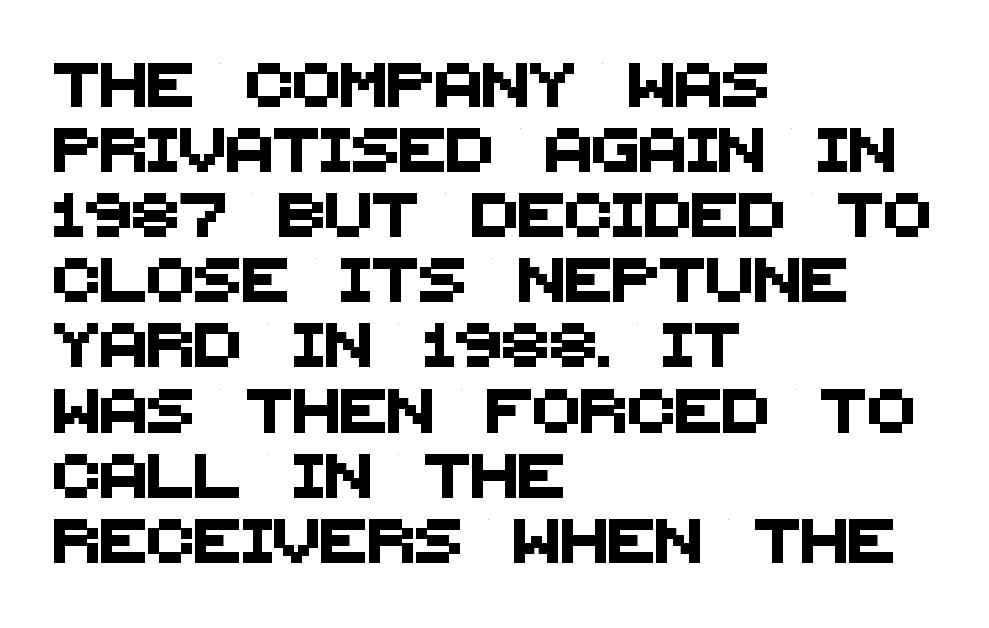
The passage is arranged the way most books set body copy — flush left. Look at the bottom of the vertical strokes: they stop flat, with no serifs. This block has exactly the height ordinary leading produces. Is the letter spacing exaggerated? No — it looks like the ordinary default. Unmarked baselines from the first word to the last. Looks like regular typesetting: each glyph gets only the width it needs.
